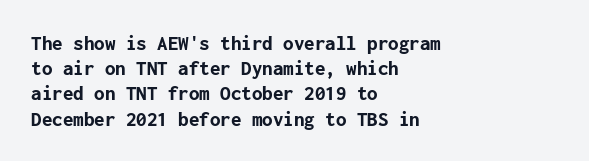
{"italic": "no", "bold": "yes", "underline": "no", "align": "left", "line_spacing_ratio": 1.2, "letter_spacing": "normal", "letter_spacing_em": 0.0, "glyph_px": 21}
